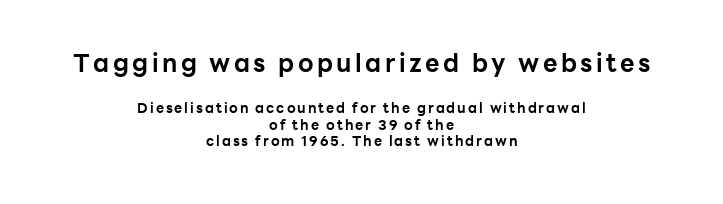
Thick stems and heavy bowls — unmistakably bold. Nobody drew a line under any word here. The passage is arranged like a title page — every line centered. The first block has been scaled up relative to the second. In terms of posture, this sample is upright.
